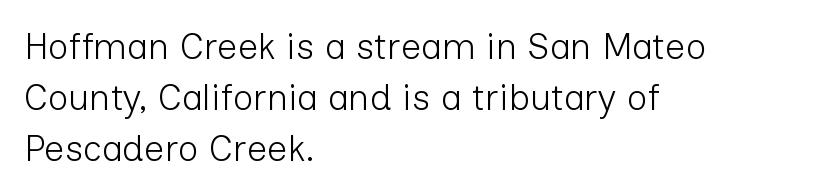
{"serif": "no", "italic": "no", "bold": "no", "weight": "light", "width": "normal", "stroke_contrast": "low", "x_height": "medium", "monospaced": "no", "underline": "no", "align": "left", "line_spacing": "normal", "line_spacing_ratio": 1.42, "letter_spacing": "normal", "letter_spacing_em": 0.0, "glyph_px": 36}
